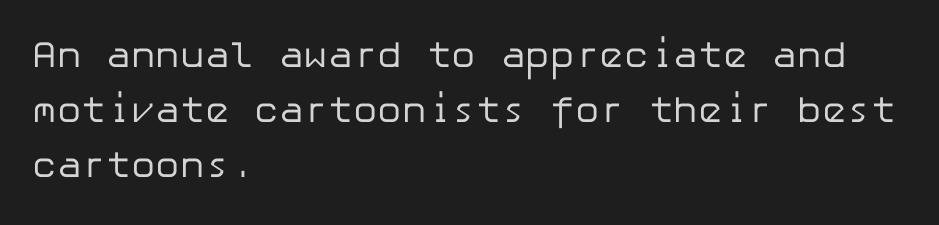
Serifs: no, the terminals of the letterforms are clean. Is the letter spacing exaggerated? No — it looks like the ordinary default. Posture: vertical. Clear beneath every line of the passage. Interline gaps are of average width in this sample. The lines are quadded left.
